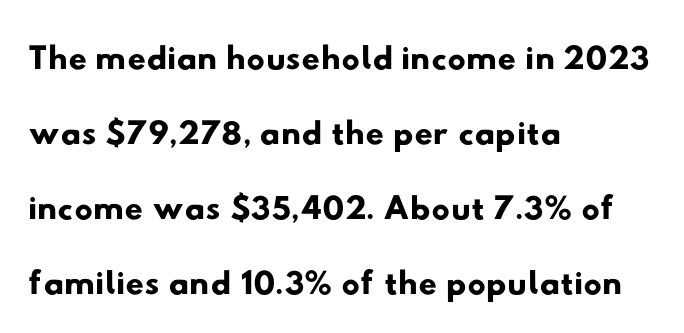
{"serif": "no", "width": "wide", "stroke_contrast": "low", "x_height": "small", "monospaced": "no", "underline": "no", "align": "left", "line_spacing": "normal", "line_spacing_ratio": 1.47, "letter_spacing": "normal", "letter_spacing_em": 0.0, "glyph_px": 51}
